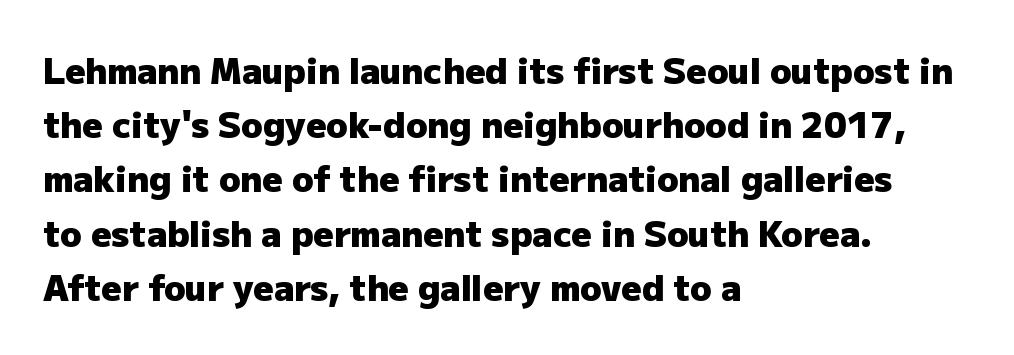
Short note: letters normally spaced. Every stem runs plumb, perpendicular to the baseline. This sample has the flowing, uneven cadence of proportional lettering. The font is running at its bold setting. Unlike a traditional serif, this face leaves its strokes unadorned.
